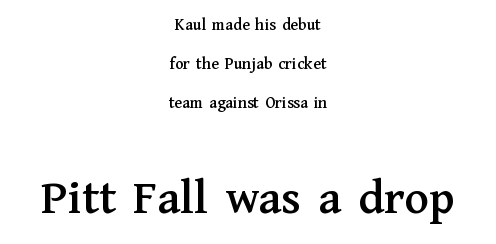
Between these two stacked blocks, the lower one wins on size. Do the characters align in a grid? No, the font is proportional. Each word holds together tightly as a unit, with standard inter-letter gaps. These lines are centered, leaving both edges ragged. Summary of vertical rhythm: relaxed, with wide interline spacing. The type family on display is of the serif kind.
